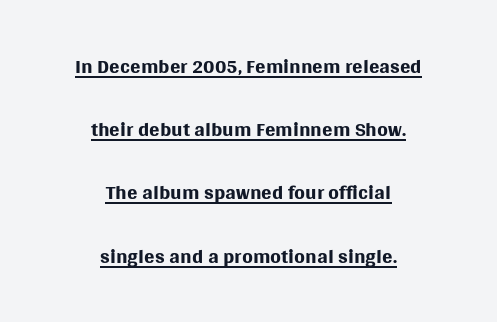
{"serif": "no", "italic": "no", "bold": "no", "weight": "regular", "width": "normal", "stroke_contrast": "medium", "x_height": "large", "monospaced": "no", "underline": "yes", "align": "center", "line_spacing": "loose", "line_spacing_ratio": 2.04, "letter_spacing": "normal", "letter_spacing_em": 0.0, "glyph_px": 31}
